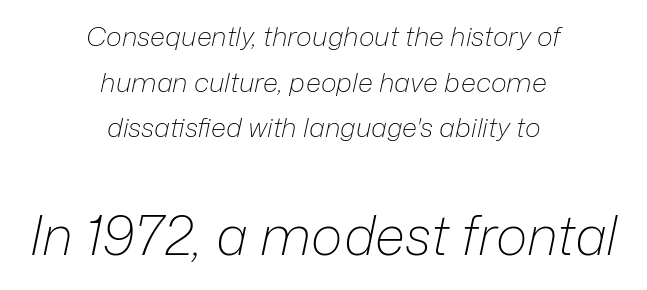
The weight tops out at a normal text grade. Is there much room between lines? A standard amount, neither cramped nor airy. The face used here has a pronounced slope to its letters. Horizontal alignment here is central, giving a formal, balanced look. This sample has the flowing, uneven cadence of proportional lettering. The later block is typeset at a bigger size than the earlier block.
